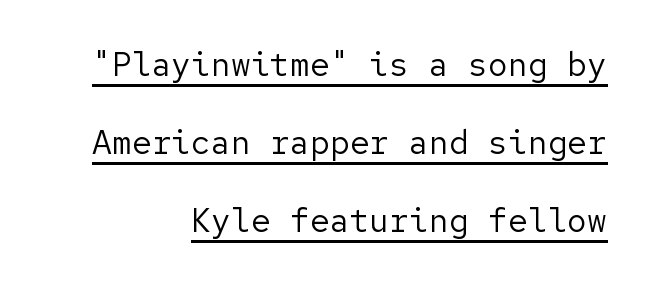
{"serif": "no", "italic": "no", "bold": "no", "weight": "regular", "width": "normal", "stroke_contrast": "low", "x_height": "medium", "underline": "yes", "align": "right", "line_spacing": "loose", "line_spacing_ratio": 2.37, "letter_spacing": "normal", "letter_spacing_em": 0.0, "glyph_px": 33}
